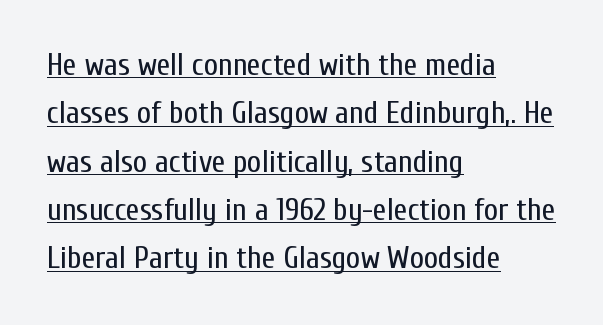
Where is the straight margin? On the left. Italic: no, the glyphs are upright roman. The strokes carry an ordinary text weight at most. Is there an underline? Yes — a line sits under the letters. Think of a printed novel: that variable character pitch is what you see here. Inter-character spacing is left at the font's built-in metrics.
